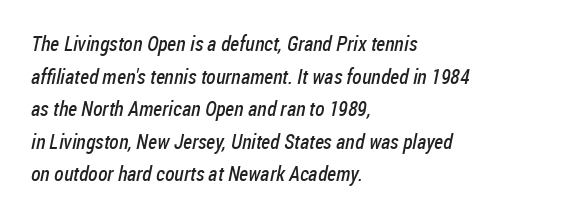
The setting favours the left margin, as ordinary paragraphs usually do. The strokes carry an ordinary text weight at most. Nobody touched the tracking dial on this one. The zone under the glyphs is completely vacant. A normal amount of white space separates one row of letters from the next.
